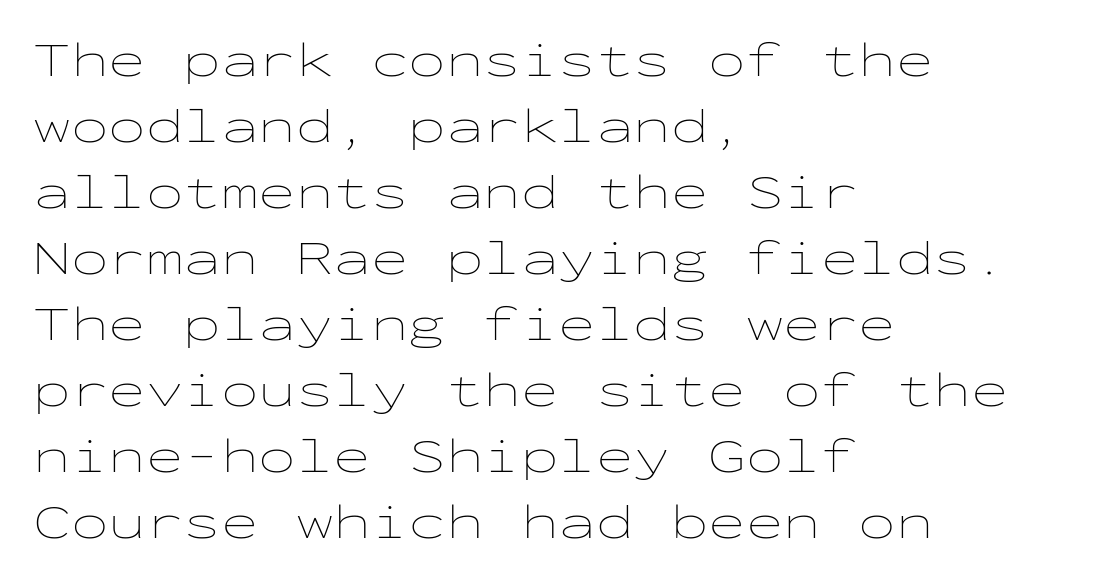
The font's upright variant was chosen for this text. Is this a heavy cut? Hardly; it is regular or lighter. Short note: letters normally spaced. The face used here is monospaced, like something from a code editor. The typesetter chose a ragged-right arrangement here.
